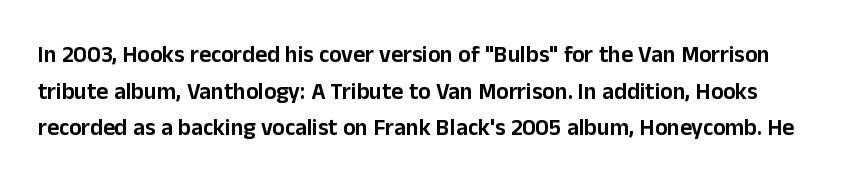
Any mark beneath the type? The region is blank. Summary of vertical rhythm: regular, with standard interline spacing. No italicization has been applied; the sample stays upright. This sample uses plain, unmodified letter spacing.
